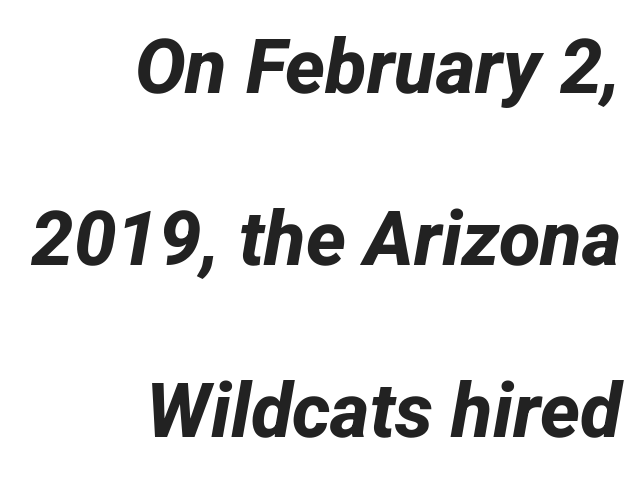
Q: Is the text bold? A: Yes.
Q: Is the typeface a serif or a sans-serif typeface? A: Sans-serif.
Q: Is the text underlined? A: No.
Q: How is the paragraph aligned? A: Right-aligned.
Q: Is the spacing between letters normal or unusually wide? A: Normal.
Q: Is the spacing between lines tight, normal or loose? A: Loose.
Q: Width (condensed, normal, or wide)? A: Normal.
Q: Stroke contrast? A: Low.
Q: x-height? A: Medium.
Q: Monospaced? A: No.
